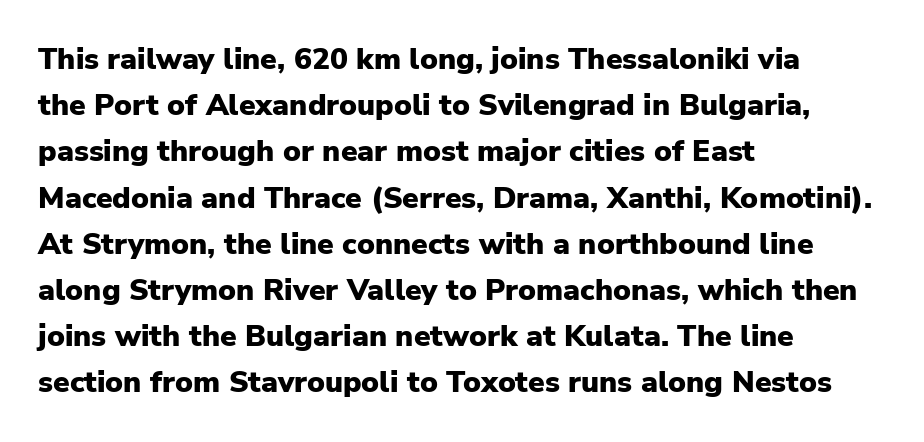
Q: Is the text bold? A: Yes.
Q: Is the text italic (slanted)? A: No, it is upright.
Q: Is the typeface a serif or a sans-serif typeface? A: Sans-serif.
Q: Is the text underlined? A: No.
Q: How is the paragraph aligned? A: Left-aligned.
Q: Is the spacing between letters normal or unusually wide? A: Normal.
Q: Is the spacing between lines tight, normal or loose? A: Normal.
Q: Width (condensed, normal, or wide)? A: Normal.
Q: Stroke contrast? A: Low.
Q: x-height? A: Medium.
Q: Monospaced? A: No.
